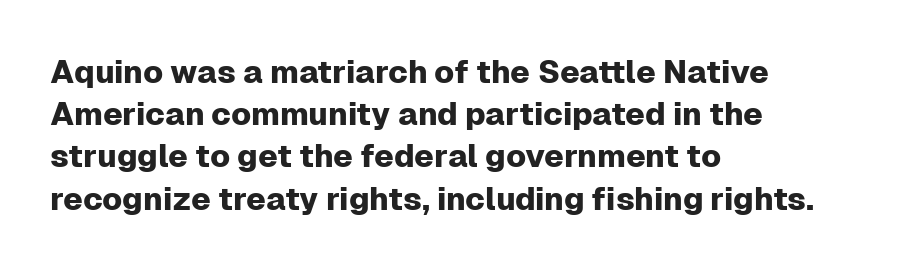
The image shows 32 px sans-serif type, upright; set left-aligned, normal line spacing (1.32x), normal letter spacing, not underlined; low stroke contrast and a medium x-height.
